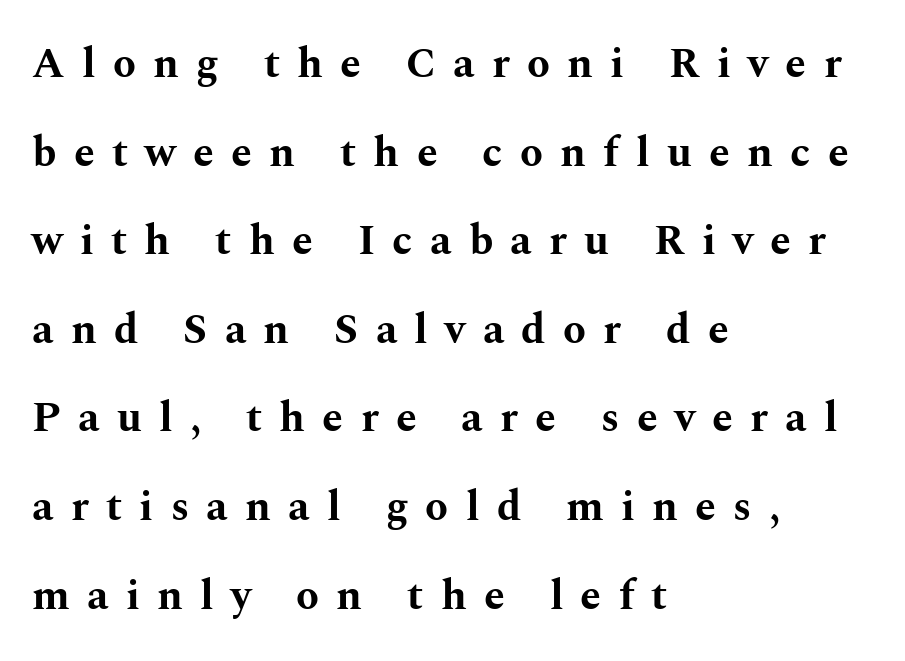
Each letter keeps its own natural width here, so spacing adapts to shape. A bare baseline throughout the passage. The face used here has the dense, thick strokes of a bold. This sample uses expanded letter spacing, leaving extra air between glyphs.
